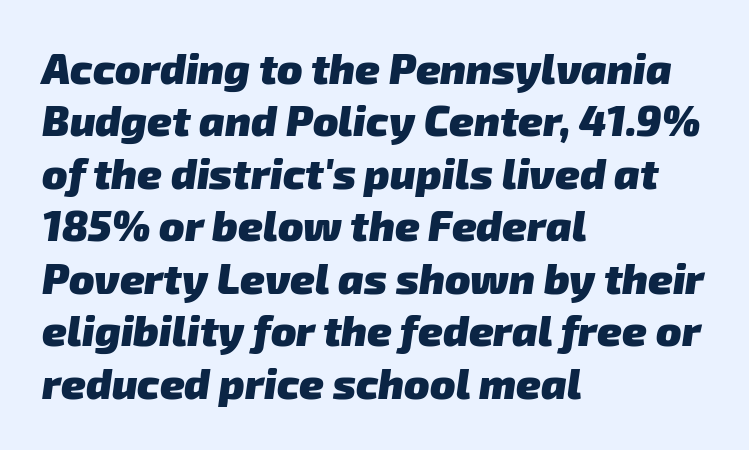
The image shows 42 px heavy sans-serif type; set left-aligned, normal line spacing (1.25x), normal letter spacing, not underlined; low stroke contrast and a medium x-height.
